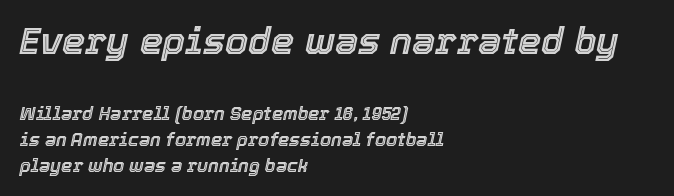
The image shows 37 px text type, italic (leaning right); set left-aligned, normal line spacing (1.44x), normal letter spacing, not underlined; the first (top) block is 2.06x larger; a medium x-height.
